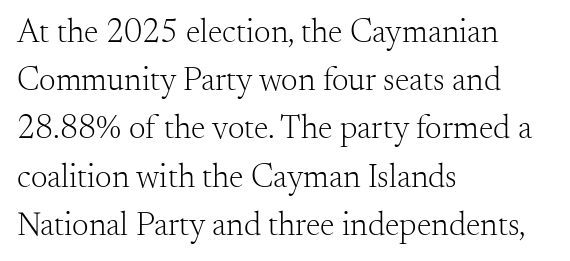
{"serif": "yes", "italic": "no", "bold": "no", "weight": "light", "width": "normal", "stroke_contrast": "medium", "x_height": "small", "monospaced": "no", "underline": "no", "align": "left", "line_spacing": "normal", "line_spacing_ratio": 1.46, "letter_spacing": "normal", "letter_spacing_em": 0.0, "glyph_px": 33}
